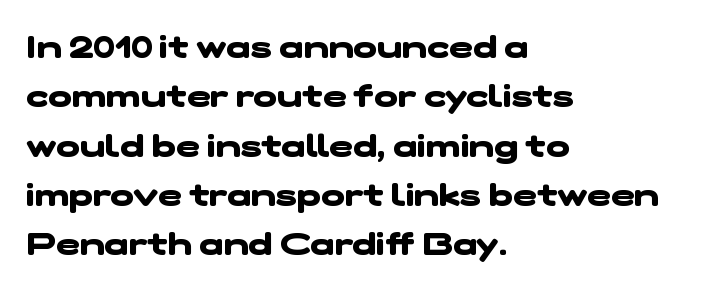
{"serif": "no", "bold": "yes", "weight": "heavy", "width": "wide", "stroke_contrast": "low", "x_height": "medium", "monospaced": "no", "underline": "no", "align": "left", "line_spacing": "normal", "line_spacing_ratio": 1.54, "letter_spacing": "normal", "letter_spacing_em": 0.0, "glyph_px": 32}
